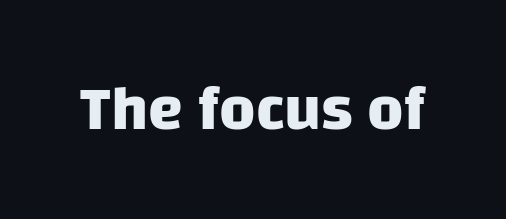
Q: Is the text bold? A: Yes.
Q: Is the typeface a serif or a sans-serif typeface? A: Sans-serif.
Q: Is the text underlined? A: No.
Q: Is the spacing between letters normal or unusually wide? A: Normal.
Q: Width (condensed, normal, or wide)? A: Normal.
Q: Stroke contrast? A: Low.
Q: x-height? A: Large.
Q: Monospaced? A: No.
